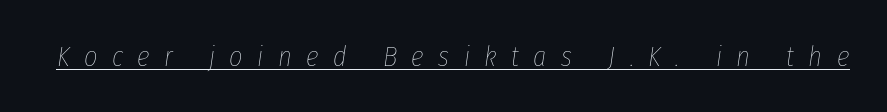
Q: Is the text bold? A: No.
Q: Is the text italic (slanted)? A: Yes, it leans right by about 8 degrees.
Q: Is the text underlined? A: Yes.
Q: Is the spacing between letters normal or unusually wide? A: Unusually wide.
Q: Width (condensed, normal, or wide)? A: Condensed.
Q: Stroke contrast? A: Low.
Q: x-height? A: Medium.
Q: Monospaced? A: No.
